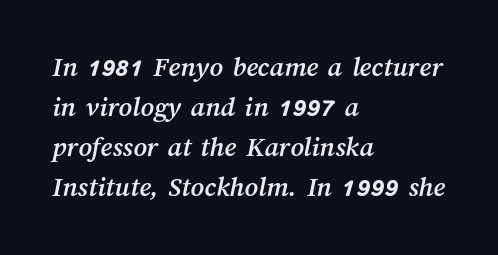
The image shows 29 px text type; set left-aligned, normal line spacing (1.38x), normal letter spacing, not underlined; medium stroke contrast and a medium x-height.
